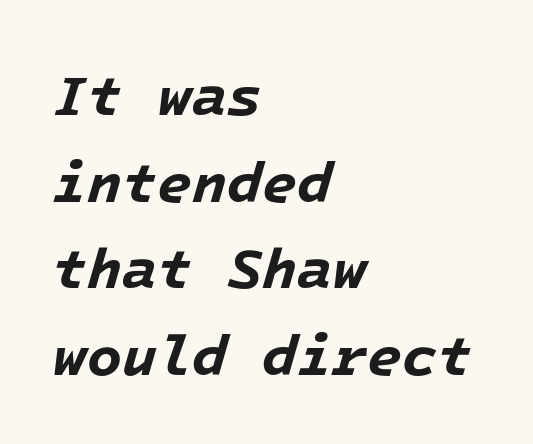
{"italic": "yes", "lean": "right", "slant_degrees": 16, "bold": "yes", "weight": "bold", "width": "normal", "stroke_contrast": "low", "x_height": "medium", "underline": "no", "align": "left", "line_spacing": "normal", "line_spacing_ratio": 1.52, "letter_spacing": "normal", "letter_spacing_em": 0.0, "glyph_px": 57}
